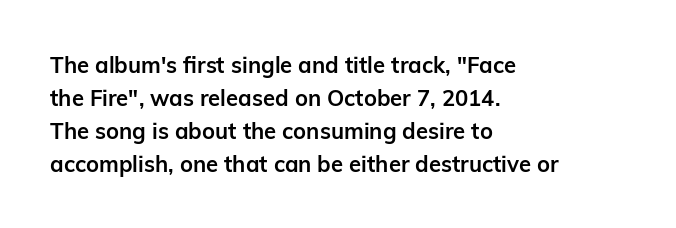
{"italic": "no", "bold": "yes", "underline": "no", "align": "left", "line_spacing": "normal", "line_spacing_ratio": 1.5, "letter_spacing": "normal", "letter_spacing_em": 0.0, "glyph_px": 22}
